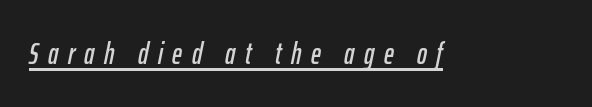
Think of a printed novel: that variable character pitch is what you see here. Check the space under the baseline: a stroke is drawn there. Italic? Definitely — the glyphs are oblique. What stands out about the letter spacing? Its width — letters are far apart.
